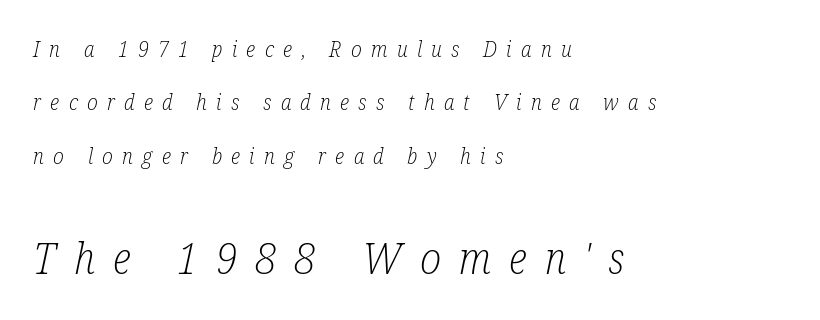
The image shows 43 px light, condensed serif type, italic (leaning right); set left-aligned, loose line spacing (2.43x), unusually wide letter spacing (+0.42 em), not underlined; the second (bottom) block is 1.95x larger; low stroke contrast and a medium x-height.
